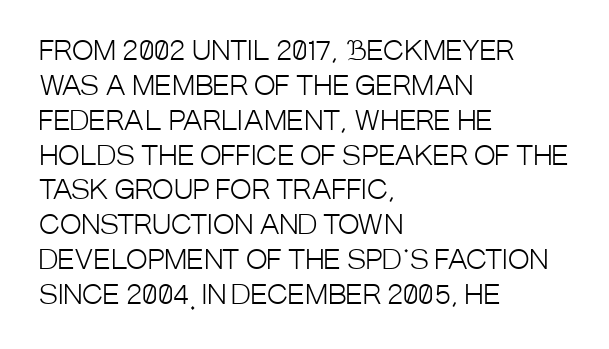
The image shows 26 px text type, upright; set left-aligned, normal line spacing (1.34x), normal letter spacing, not underlined.
